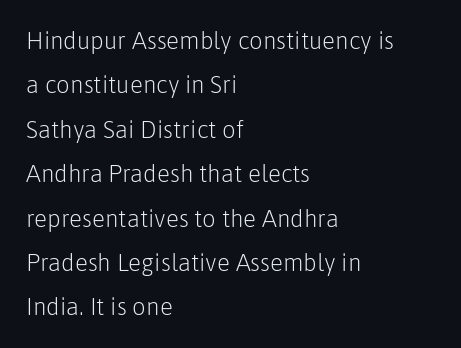
The image shows 24 px text type, upright; set left-aligned, line spacing 1.85x, normal letter spacing, not underlined.
